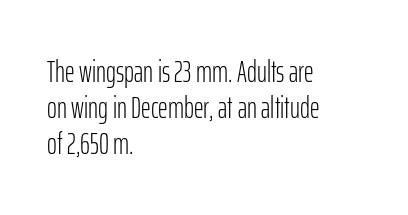
{"serif": "no", "italic": "no", "bold": "no", "weight": "light", "width": "condensed", "stroke_contrast": "low", "x_height": "medium", "monospaced": "no", "underline": "no", "align": "left", "line_spacing_ratio": 1.2, "letter_spacing": "normal", "letter_spacing_em": 0.0, "glyph_px": 30}
